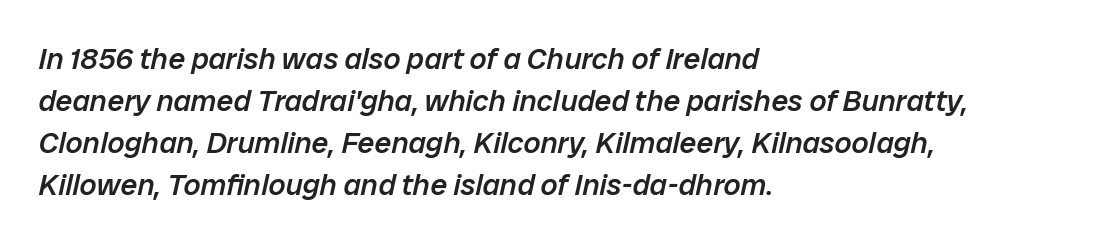
{"italic": "yes", "lean": "right", "slant_degrees": 12, "bold": "semi", "weight": "semibold", "width": "normal", "stroke_contrast": "low", "x_height": "medium", "monospaced": "no", "underline": "no", "align": "left", "line_spacing": "normal", "line_spacing_ratio": 1.4, "letter_spacing": "normal", "letter_spacing_em": 0.0, "glyph_px": 30}
